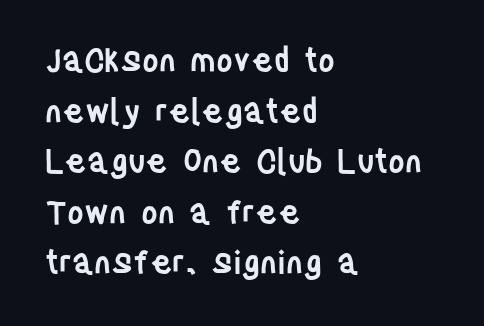
Compared with typical body copy, the letter spacing here is the same. In terms of letterform style, serifs are entirely absent. Honestly, the row spacing looks completely unremarkable. Letters rest on an invisible, unmarked baseline.
